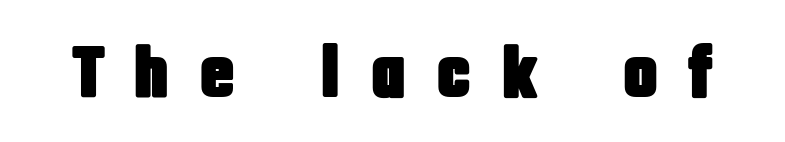
Do the letters lean? They stand straight. Short note: letters widely spaced. Descender tails drop into unmarked territory. Looks like regular typesetting: each glyph gets only the width it needs. Examine the stroke ends and you'll find no serifs.
